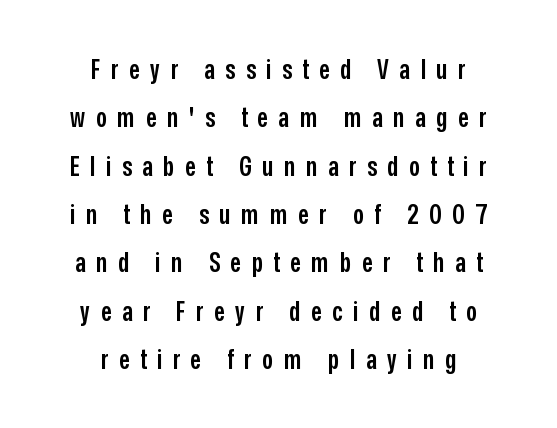
Q: Is the text bold? A: Semi-bold.
Q: Is the text italic (slanted)? A: No, it is upright.
Q: Is the text underlined? A: No.
Q: How is the paragraph aligned? A: Centered.
Q: Is the spacing between letters normal or unusually wide? A: Unusually wide.
